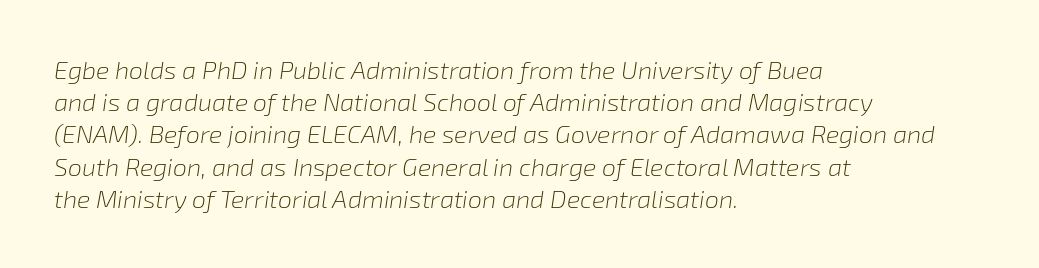
{"italic": "yes", "lean": "right", "slant_degrees": 8, "bold": "no", "underline": "no", "align": "left", "line_spacing": "normal", "line_spacing_ratio": 1.29, "letter_spacing": "normal", "letter_spacing_em": 0.0, "glyph_px": 25}
